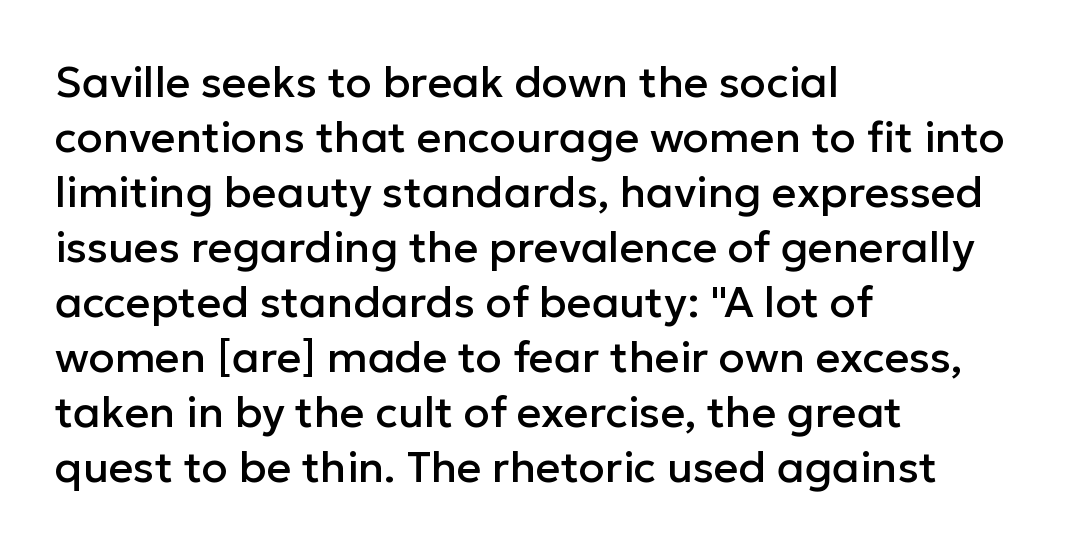
Posture: upright roman. Leftover space on each line is placed entirely after the last word. The rendering uses natural spacing where letterforms have individual widths. No extra tracking has been applied to these lines.
